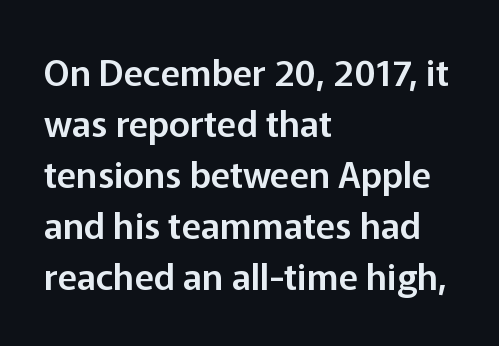
Q: Is the text italic (slanted)? A: No, it is upright.
Q: Is the typeface a serif or a sans-serif typeface? A: Sans-serif.
Q: Is the text underlined? A: No.
Q: How is the paragraph aligned? A: Left-aligned.
Q: Is the spacing between letters normal or unusually wide? A: Normal.
Q: Is the spacing between lines tight, normal or loose? A: Normal.
Q: Width (condensed, normal, or wide)? A: Normal.
Q: Stroke contrast? A: Low.
Q: x-height? A: Medium.
Q: Monospaced? A: No.
